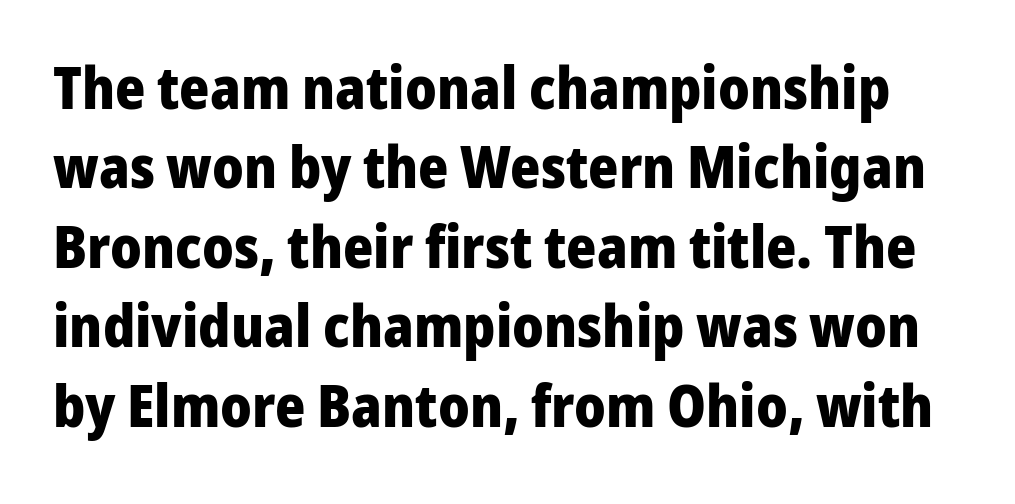
{"serif": "no", "italic": "no", "bold": "yes", "weight": "heavy", "width": "normal", "stroke_contrast": "low", "x_height": "medium", "monospaced": "no", "underline": "no", "line_spacing": "normal", "line_spacing_ratio": 1.37, "letter_spacing": "normal", "letter_spacing_em": 0.0, "glyph_px": 58}
